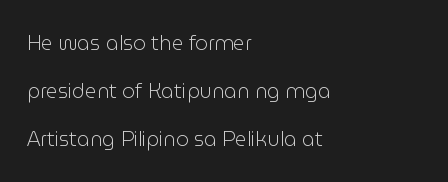
The space between consecutive lines is lavish. Line starts are locked; line ends wander. This is not heavy type; no bold has been used. Beneath every word, the page is bare. The passage shown has conventional tracking throughout. Unlike italic type, these characters show no tilt at all.
